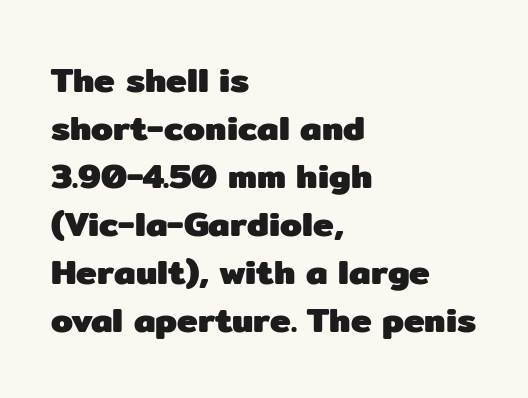
{"serif": "no", "italic": "no", "bold": "yes", "weight": "heavy", "width": "normal", "stroke_contrast": "low", "x_height": "medium", "monospaced": "no", "underline": "no", "align": "left", "line_spacing": "normal", "line_spacing_ratio": 1.37, "letter_spacing": "normal", "letter_spacing_em": 0.0, "glyph_px": 35}
